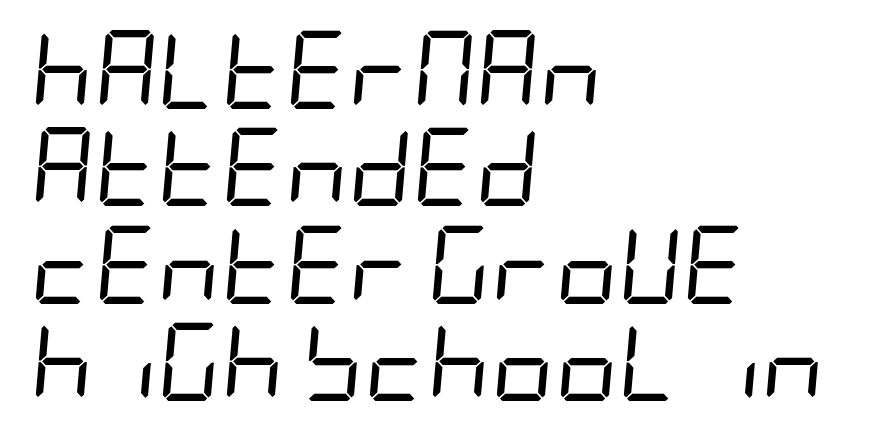
Nobody drew a line under any word here. Summary of vertical rhythm: regular, with standard interline spacing. Stroke thickness stays within the range of a standard reading face or lighter. The letterforms sit shoulder to shoulder at normal distance. In terms of posture, this sample is oblique.
